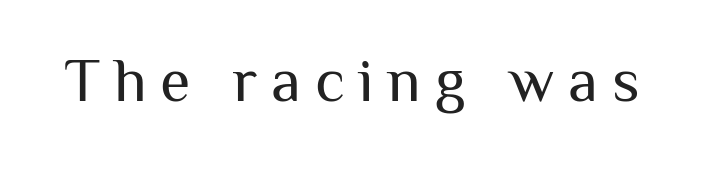
{"serif": "no", "italic": "no", "bold": "no", "weight": "regular", "width": "normal", "stroke_contrast": "medium", "x_height": "medium", "monospaced": "no", "underline": "no", "letter_spacing": "wide", "letter_spacing_em": 0.22, "glyph_px": 62}
